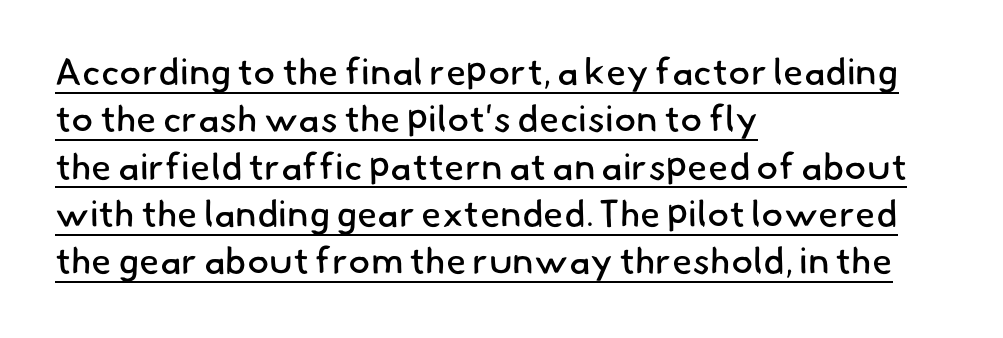
One glance says typical: line gaps are just what's usual. Casual observation: everything's shoved over to the left. A quiet, ordinary-to-light weight characterises the typeface. The face used here appears with an underline applied.
